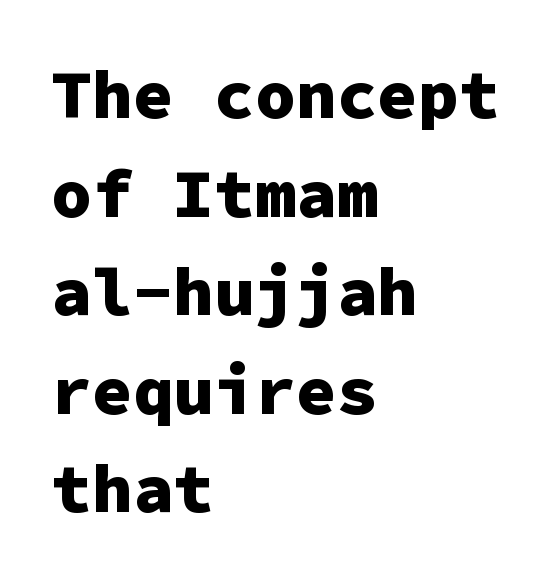
Q: Is the text bold? A: Yes.
Q: Is the text italic (slanted)? A: No, it is upright.
Q: Is the typeface a serif or a sans-serif typeface? A: Sans-serif.
Q: Is the text underlined? A: No.
Q: How is the paragraph aligned? A: Left-aligned.
Q: Is the spacing between letters normal or unusually wide? A: Normal.
Q: Is the spacing between lines tight, normal or loose? A: Normal.
Q: Width (condensed, normal, or wide)? A: Normal.
Q: Stroke contrast? A: Low.
Q: x-height? A: Medium.
Q: Monospaced? A: Yes.
